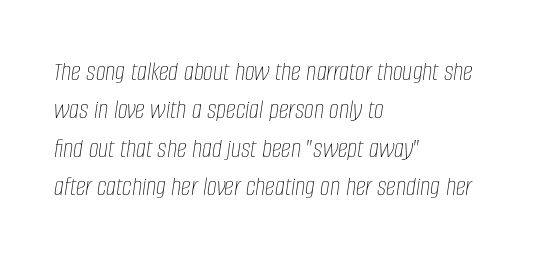
{"italic": "yes", "lean": "right", "slant_degrees": 8, "bold": "no", "weight": "thin", "width": "condensed", "stroke_contrast": "low", "x_height": "large", "monospaced": "no", "underline": "no", "align": "left", "line_spacing": "normal", "line_spacing_ratio": 1.37, "letter_spacing": "normal", "letter_spacing_em": 0.0, "glyph_px": 28}
